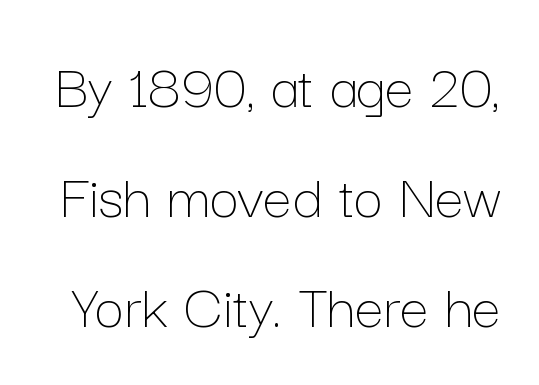
{"italic": "no", "bold": "no", "weight": "thin", "width": "normal", "stroke_contrast": "low", "x_height": "medium", "monospaced": "no", "underline": "no", "line_spacing": "normal", "line_spacing_ratio": 1.69, "letter_spacing": "normal", "letter_spacing_em": 0.0, "glyph_px": 65}
